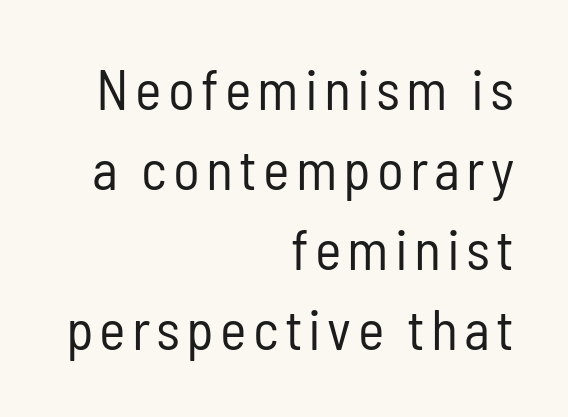
The face used here is proportionally spaced, like ordinary book or web type. The words here are not underlined. Serifs: no, the terminals of the letterforms are clean. A flush-right, rag-left setting is used for this passage. The weight would be labelled regular, book, light, or lighter still. Compared with typical paragraphs, the rows here are spaced about the same.
